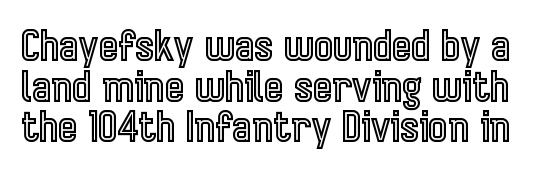
{"italic": "no", "width": "condensed", "x_height": "medium", "monospaced": "no", "underline": "no", "line_spacing": "tight", "line_spacing_ratio": 0.99, "letter_spacing": "normal", "letter_spacing_em": 0.0, "glyph_px": 41}
